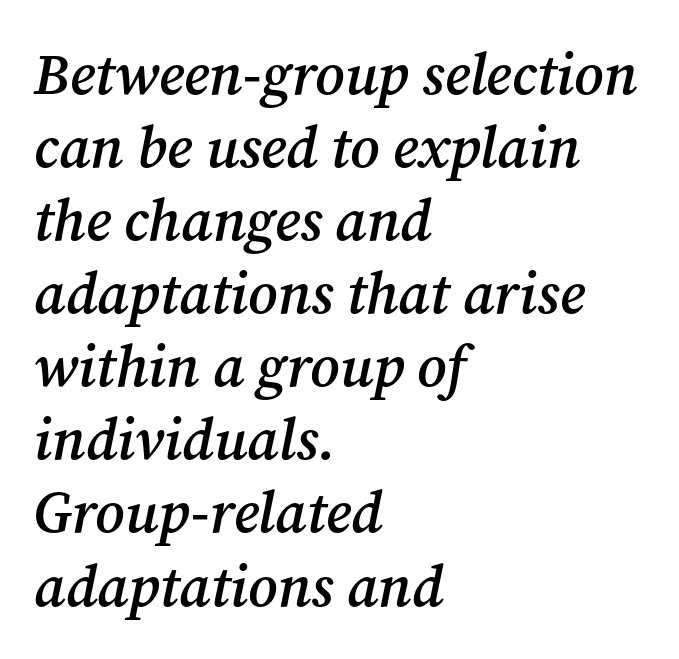
Honestly, the letter spacing is just normal — you wouldn't notice it. Style check: oblique. Typographically, this falls in the serif category. On the weight axis this lands at semibold, roughly 600. The baseline area is clear. Reading down the column, the eye jumps a familiar distance to each next line.
